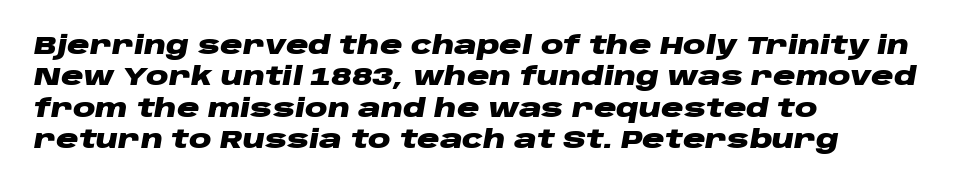
Q: Is the text bold? A: Yes.
Q: Is the text italic (slanted)? A: Yes, it leans right by about 10 degrees.
Q: Is the text underlined? A: No.
Q: How is the paragraph aligned? A: Left-aligned.
Q: Is the spacing between letters normal or unusually wide? A: Normal.
Q: Is the spacing between lines tight, normal or loose? A: Normal.
